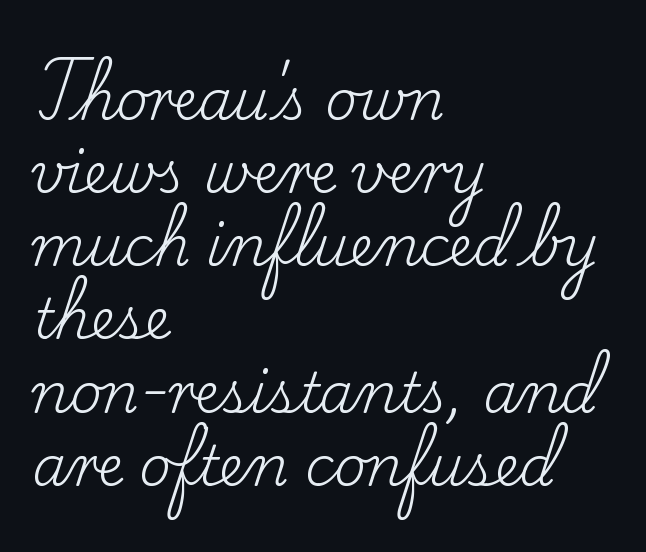
{"serif": "yes", "bold": "no", "weight": "regular", "width": "normal", "stroke_contrast": "low", "x_height": "small", "monospaced": "no", "underline": "no", "align": "left", "line_spacing": "normal", "line_spacing_ratio": 1.33, "letter_spacing": "normal", "letter_spacing_em": 0.0, "glyph_px": 55}
